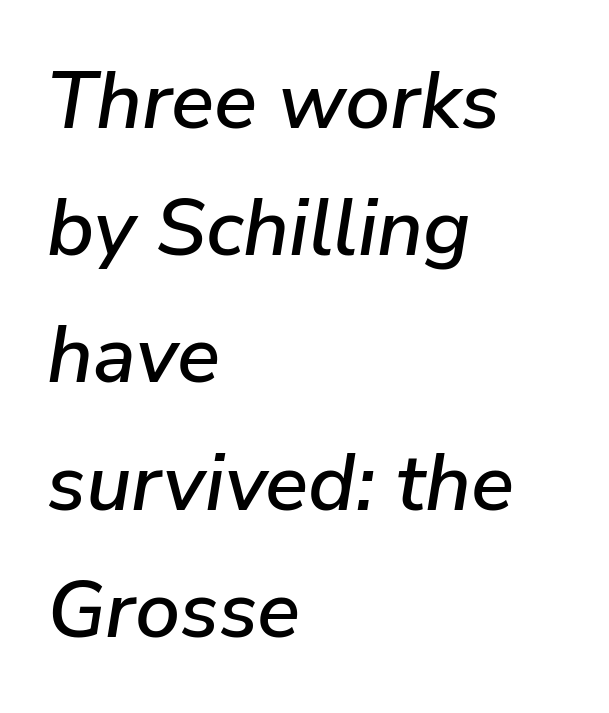
The image shows 80 px text type, italic (leaning right); set left-aligned, normal line spacing (1.59x), normal letter spacing, not underlined; low stroke contrast and a medium x-height.
